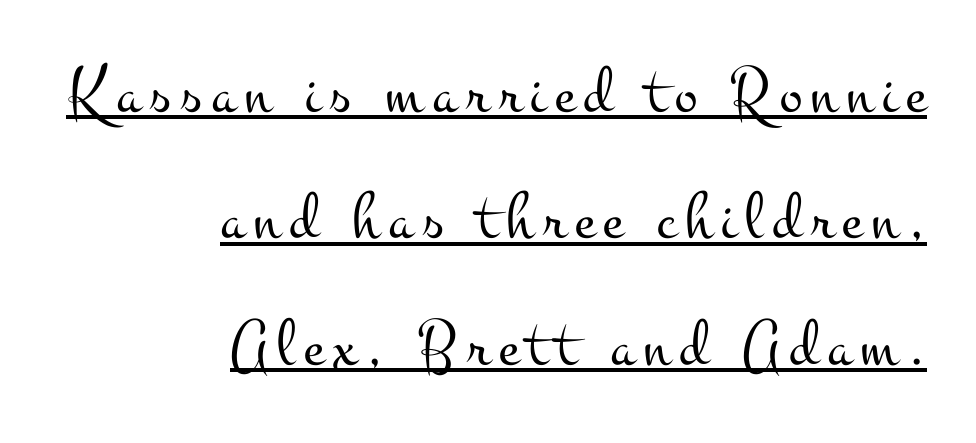
{"serif": "yes", "bold": "no", "weight": "light", "width": "wide", "stroke_contrast": "medium", "x_height": "small", "monospaced": "no", "underline": "yes", "align": "right", "line_spacing_ratio": 1.86, "glyph_px": 68}
